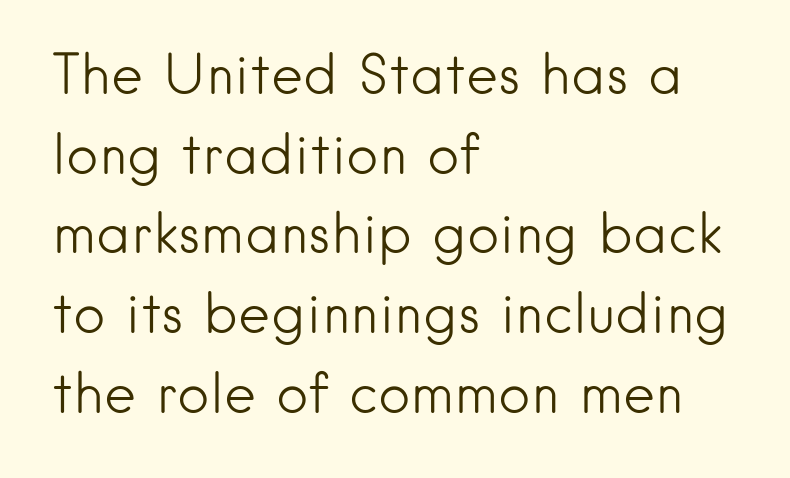
The image shows 55 px light sans-serif type, upright; set left-aligned, normal line spacing (1.45x), normal letter spacing, not underlined; low stroke contrast and a small x-height.
